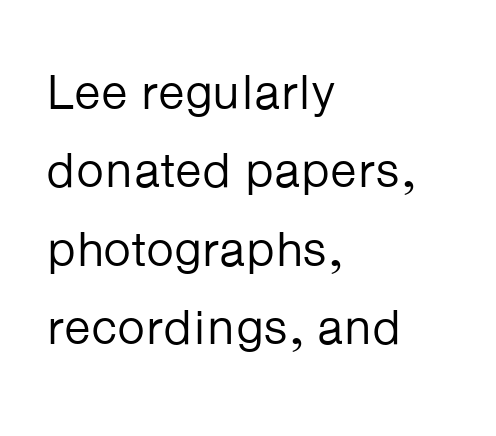
The image shows 49 px regular-weight sans-serif type, upright; set left-aligned, normal line spacing (1.6x), normal letter spacing, not underlined; low stroke contrast and a medium x-height.
